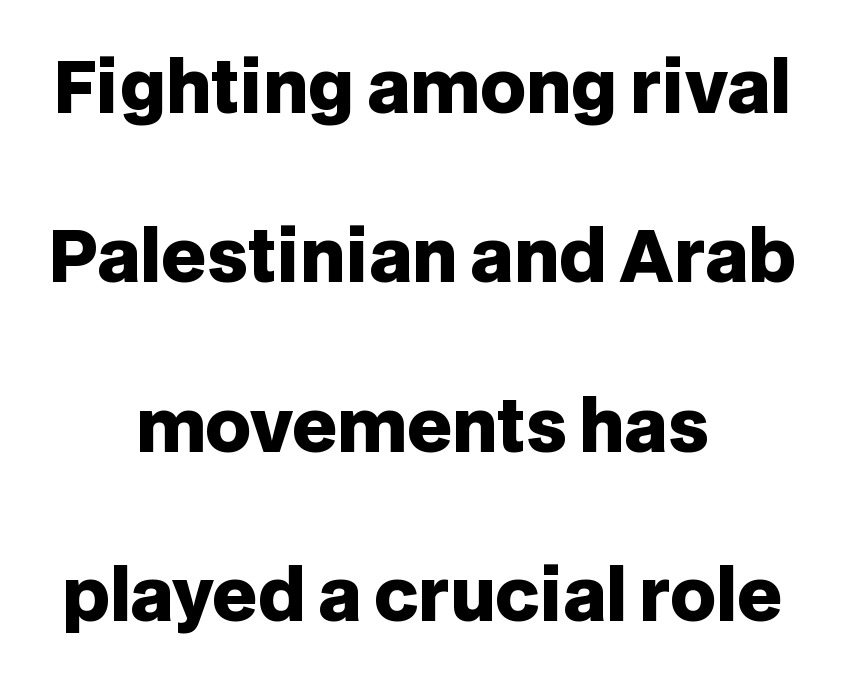
The image shows 70 px heavy sans-serif type, upright; set centered, loose line spacing (2.42x), normal letter spacing, not underlined; low stroke contrast and a large x-height.
